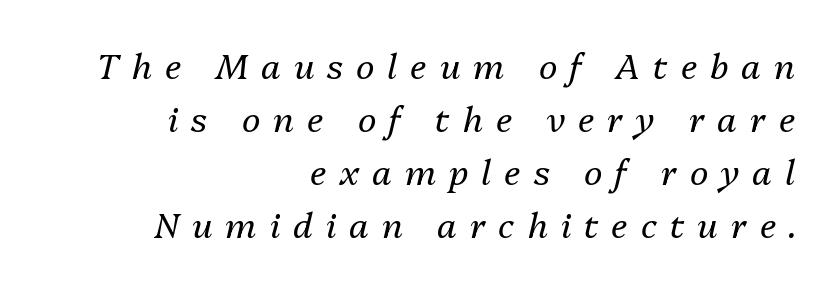
{"italic": "yes", "lean": "right", "slant_degrees": 13, "bold": "no", "weight": "regular", "width": "normal", "stroke_contrast": "medium", "x_height": "medium", "monospaced": "no", "underline": "no", "align": "right", "line_spacing": "normal", "line_spacing_ratio": 1.51, "letter_spacing": "wide", "letter_spacing_em": 0.37, "glyph_px": 35}
